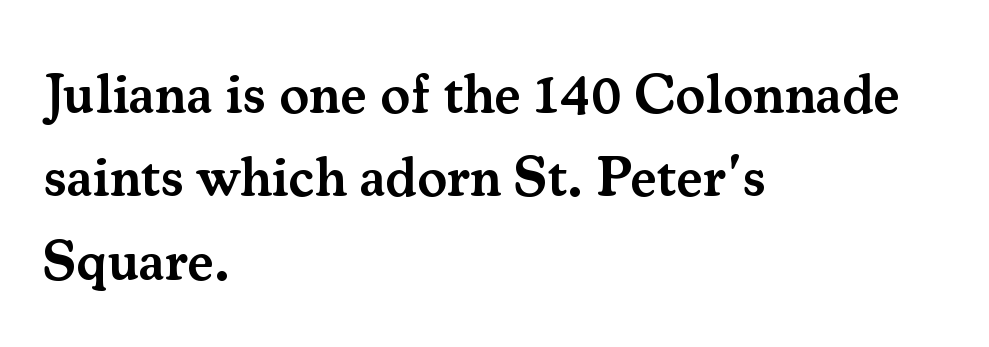
Q: Is the text bold? A: Semi-bold.
Q: Is the text italic (slanted)? A: No, it is upright.
Q: Is the typeface a serif or a sans-serif typeface? A: Serif.
Q: Is the text underlined? A: No.
Q: How is the paragraph aligned? A: Left-aligned.
Q: Is the spacing between letters normal or unusually wide? A: Normal.
Q: Is the spacing between lines tight, normal or loose? A: Normal.
Q: Width (condensed, normal, or wide)? A: Normal.
Q: Stroke contrast? A: Medium.
Q: x-height? A: Small.
Q: Monospaced? A: No.
